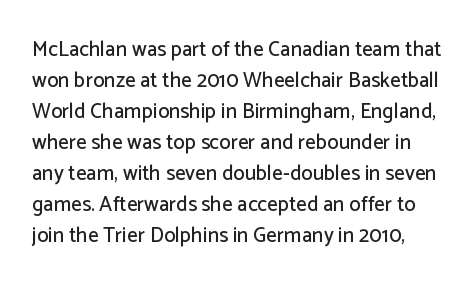
{"italic": "no", "underline": "no", "line_spacing": "normal", "line_spacing_ratio": 1.48, "letter_spacing": "normal", "letter_spacing_em": 0.0, "glyph_px": 21}
